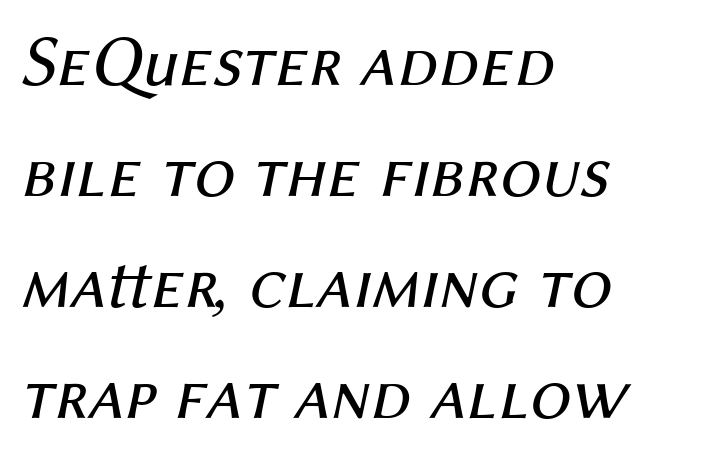
{"italic": "yes", "lean": "right", "slant_degrees": 12, "bold": "no", "weight": "regular", "width": "normal", "stroke_contrast": "medium", "x_height": "medium", "monospaced": "no", "underline": "no", "align": "left", "line_spacing": "normal", "line_spacing_ratio": 1.52, "letter_spacing": "normal", "letter_spacing_em": 0.0, "glyph_px": 73}
